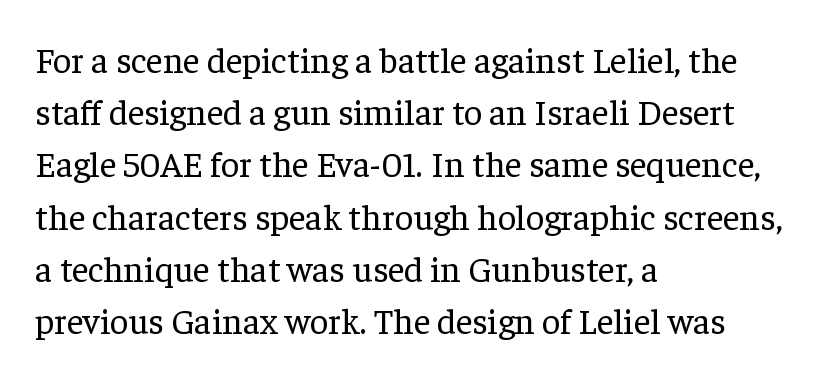
The image shows 36 px regular-weight serif type, upright; set left-aligned, normal line spacing (1.45x), normal letter spacing, not underlined; low stroke contrast and a medium x-height.
